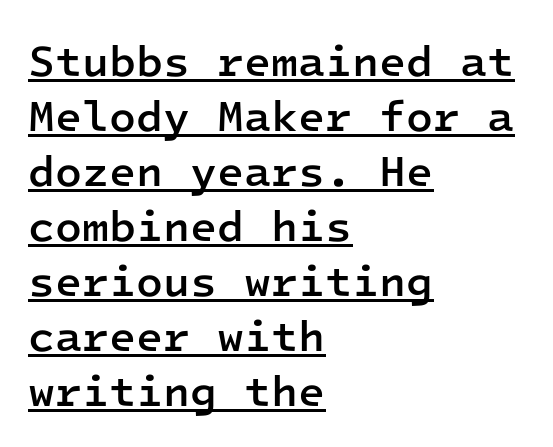
{"serif": "no", "italic": "no", "bold": "semi", "weight": "semibold", "width": "normal", "stroke_contrast": "low", "x_height": "medium", "monospaced": "yes", "underline": "yes", "align": "left", "line_spacing": "normal", "line_spacing_ratio": 1.25, "letter_spacing": "normal", "letter_spacing_em": 0.0, "glyph_px": 44}
